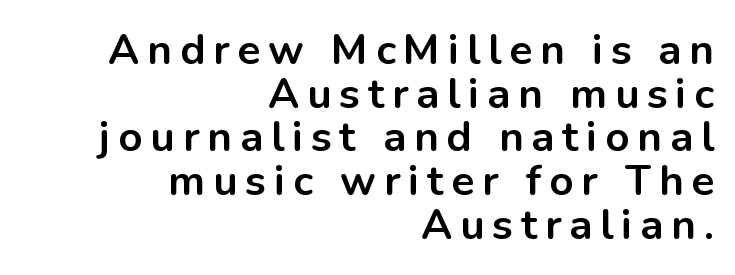
Q: Is the text bold? A: Yes.
Q: Is the text italic (slanted)? A: No, it is upright.
Q: Is the typeface a serif or a sans-serif typeface? A: Sans-serif.
Q: Is the text underlined? A: No.
Q: How is the paragraph aligned? A: Right-aligned.
Q: Is the spacing between lines tight, normal or loose? A: Tight.
Q: Width (condensed, normal, or wide)? A: Normal.
Q: Stroke contrast? A: Low.
Q: x-height? A: Medium.
Q: Monospaced? A: No.
